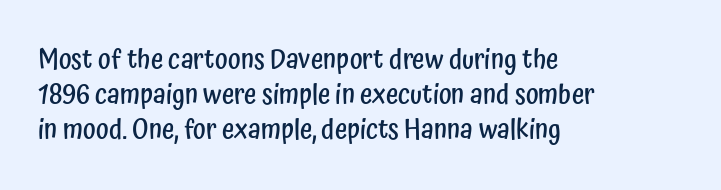
{"italic": "no", "bold": "semi", "underline": "no", "align": "left", "line_spacing": "normal", "line_spacing_ratio": 1.29, "letter_spacing": "normal", "letter_spacing_em": 0.0, "glyph_px": 27}
